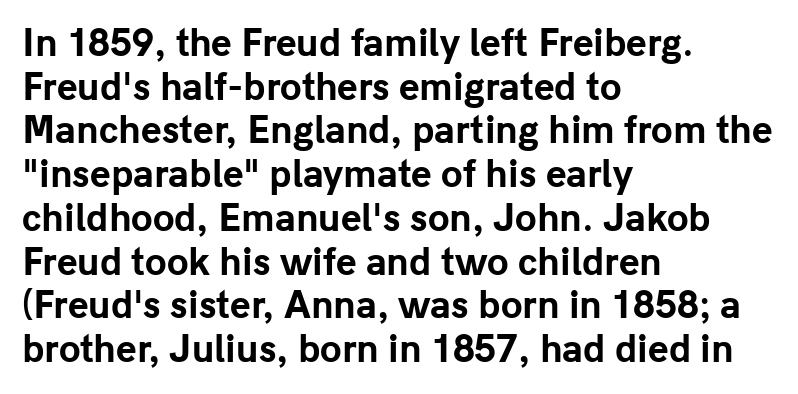
Q: Is the text bold? A: Yes.
Q: Is the text italic (slanted)? A: No, it is upright.
Q: Is the typeface a serif or a sans-serif typeface? A: Sans-serif.
Q: Is the text underlined? A: No.
Q: How is the paragraph aligned? A: Left-aligned.
Q: Is the spacing between letters normal or unusually wide? A: Normal.
Q: Is the spacing between lines tight, normal or loose? A: Normal.
Q: Width (condensed, normal, or wide)? A: Normal.
Q: Stroke contrast? A: Low.
Q: x-height? A: Medium.
Q: Monospaced? A: No.
